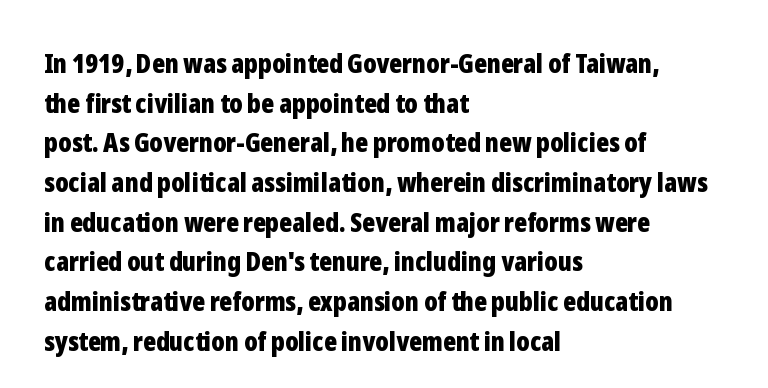
{"italic": "no", "bold": "yes", "underline": "no", "align": "left", "line_spacing": "normal", "line_spacing_ratio": 1.47, "letter_spacing": "normal", "letter_spacing_em": 0.0, "glyph_px": 27}
